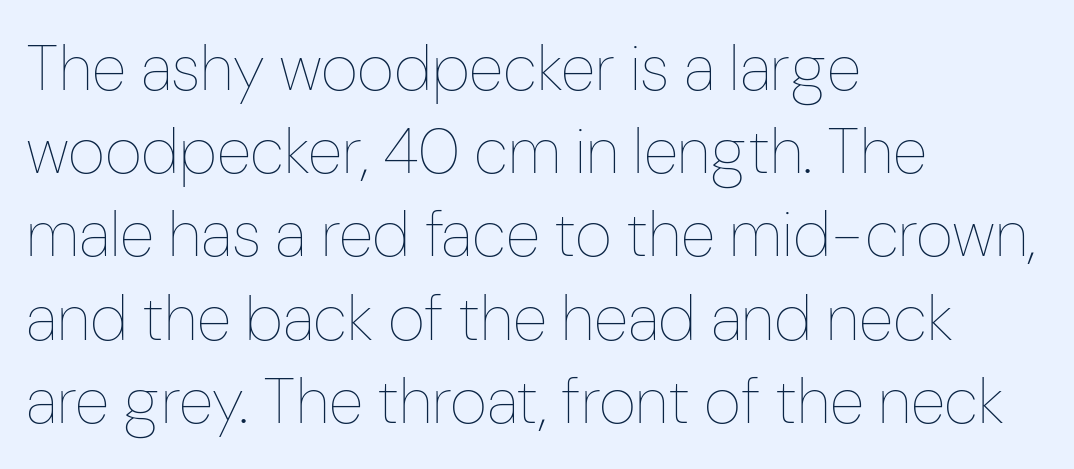
The image shows 64 px thin, condensed type, upright; set left-aligned, normal line spacing (1.3x), normal letter spacing, not underlined; low stroke contrast and a medium x-height.
